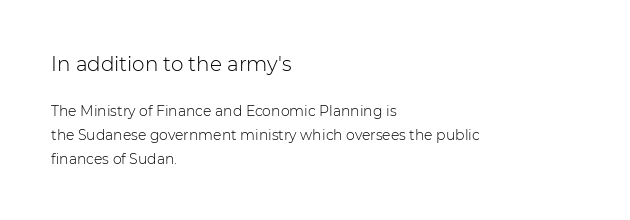
The image shows 20 px text type, upright; set left-aligned, line spacing 1.73x, normal letter spacing, not underlined; the first (top) block is 1.43x larger.
